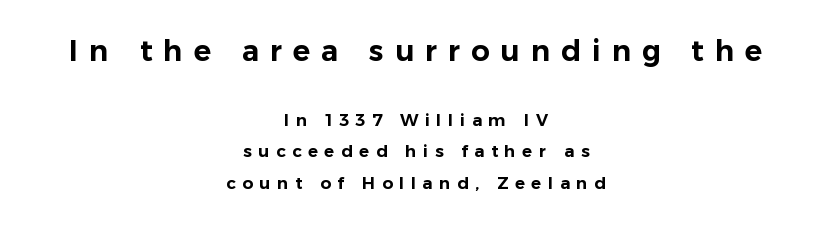
The image shows 29 px sans-serif type, upright; set centered, line spacing 1.85x, unusually wide letter spacing (+0.38 em), not underlined; the first (top) block is 1.71x larger; low stroke contrast and a medium x-height.
